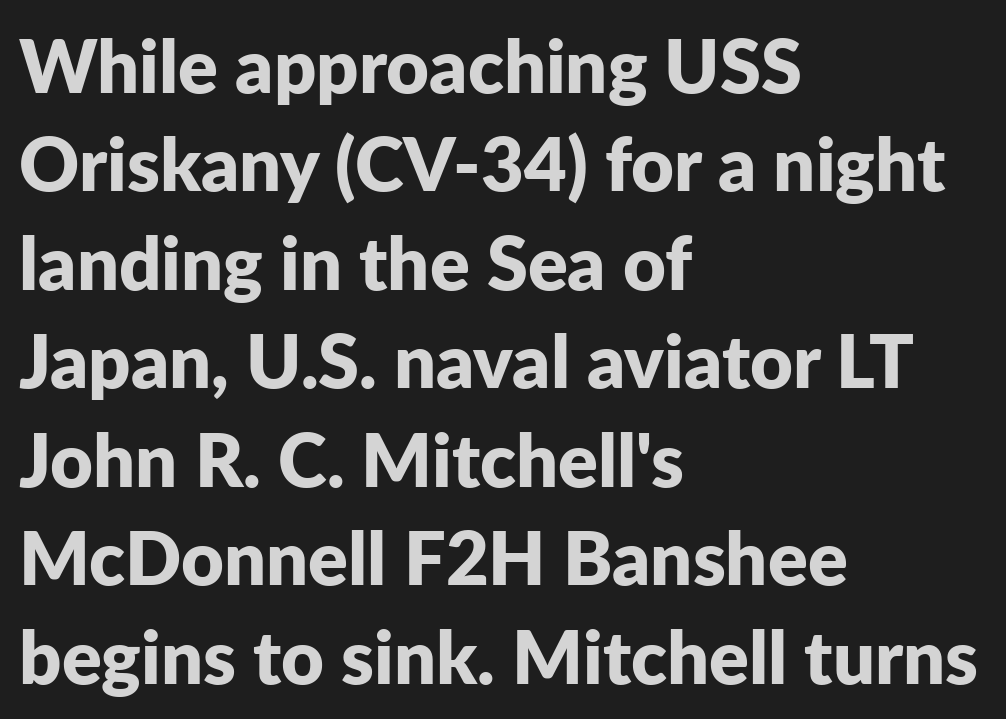
The image shows 74 px bold sans-serif type, upright; set left-aligned, normal line spacing (1.33x), normal letter spacing, not underlined; low stroke contrast and a medium x-height.
